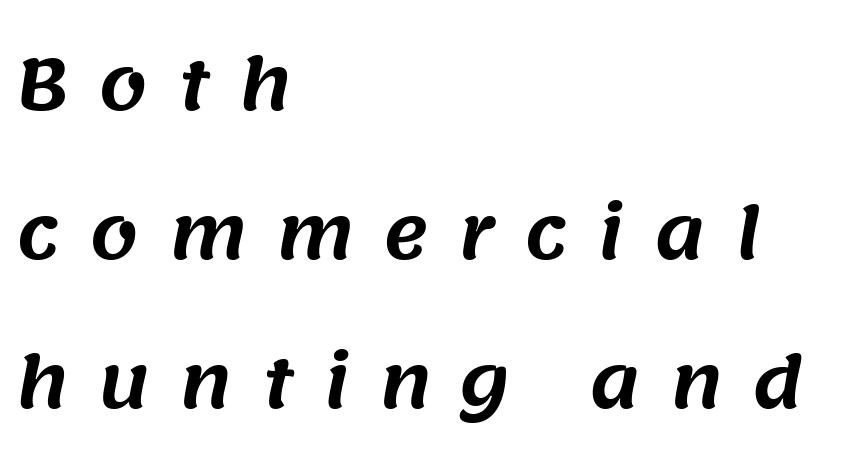
Q: Is the typeface a serif or a sans-serif typeface? A: Sans-serif.
Q: Is the text underlined? A: No.
Q: How is the paragraph aligned? A: Left-aligned.
Q: Is the spacing between letters normal or unusually wide? A: Unusually wide.
Q: Is the spacing between lines tight, normal or loose? A: Loose.
Q: Width (condensed, normal, or wide)? A: Normal.
Q: Stroke contrast? A: Medium.
Q: x-height? A: Large.
Q: Monospaced? A: No.
